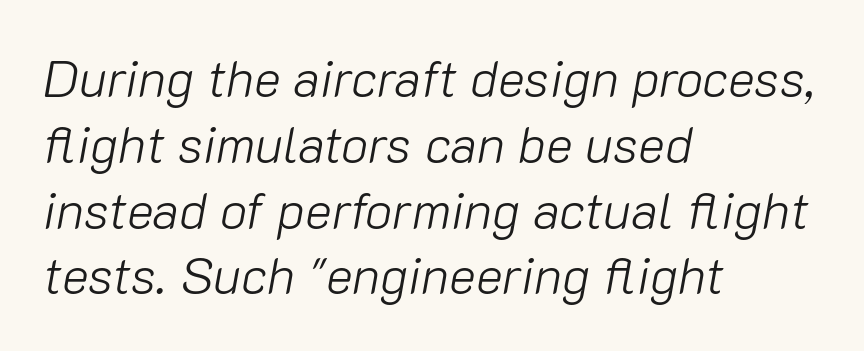
{"italic": "yes", "lean": "right", "slant_degrees": 10, "bold": "no", "weight": "light", "width": "normal", "stroke_contrast": "low", "x_height": "medium", "monospaced": "no", "underline": "no", "align": "left", "line_spacing": "normal", "line_spacing_ratio": 1.29, "letter_spacing": "normal", "letter_spacing_em": 0.0, "glyph_px": 51}
